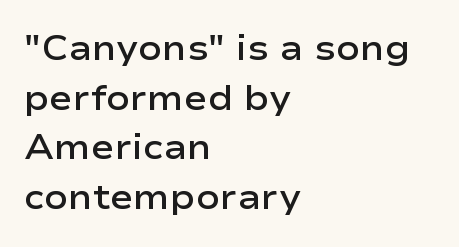
The image shows 35 px semibold, wide sans-serif type, upright; set left-aligned, normal line spacing (1.42x), normal letter spacing, not underlined; low stroke contrast and a medium x-height.
